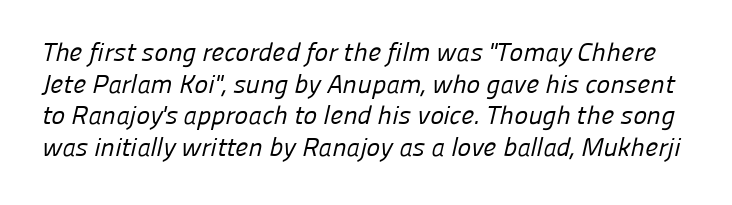
Q: Is the text bold? A: No.
Q: Is the text underlined? A: No.
Q: Is the spacing between letters normal or unusually wide? A: Normal.
